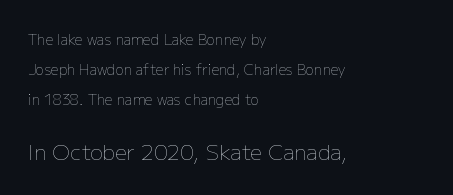
{"italic": "no", "bold": "no", "underline": "no", "align": "left", "line_spacing": "loose", "line_spacing_ratio": 2.14, "letter_spacing": "normal", "letter_spacing_em": 0.0, "larger_block": "second", "size_ratio": 1.5, "glyph_px": 21}
